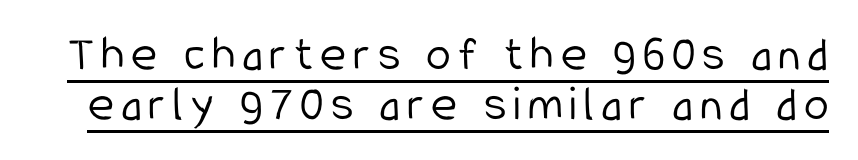
Q: Is the text bold? A: No.
Q: Is the text italic (slanted)? A: No, it is upright.
Q: Is the typeface a serif or a sans-serif typeface? A: Sans-serif.
Q: Is the text underlined? A: Yes.
Q: Is the spacing between lines tight, normal or loose? A: Tight.
Q: Width (condensed, normal, or wide)? A: Condensed.
Q: Stroke contrast? A: Low.
Q: x-height? A: Medium.
Q: Monospaced? A: No.
